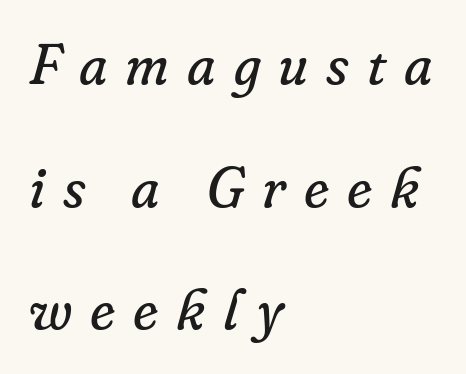
Clear beneath every line of the passage. The horizontal fit of the characters is loose and conspicuously gappy. Does the leading feel generous? Absolutely, it's lavish. The specimen reads as italic at a glance.
